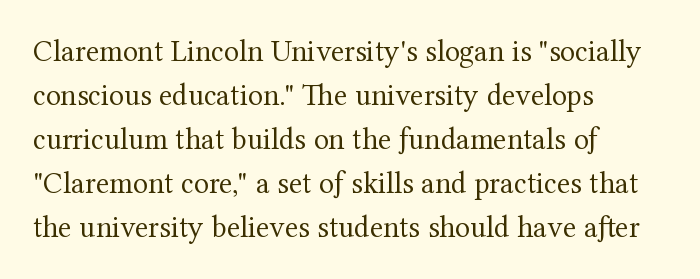
Q: Is the text bold? A: No.
Q: Is the text italic (slanted)? A: No, it is upright.
Q: Is the typeface a serif or a sans-serif typeface? A: Serif.
Q: Is the text underlined? A: No.
Q: How is the paragraph aligned? A: Left-aligned.
Q: Is the spacing between letters normal or unusually wide? A: Normal.
Q: Is the spacing between lines tight, normal or loose? A: Normal.
Q: Width (condensed, normal, or wide)? A: Normal.
Q: Stroke contrast? A: Medium.
Q: x-height? A: Medium.
Q: Monospaced? A: No.
